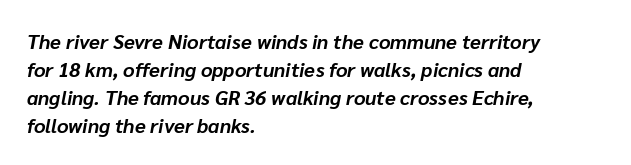
Q: Is the text bold? A: Yes.
Q: Is the text italic (slanted)? A: Yes, it leans right by about 10 degrees.
Q: Is the text underlined? A: No.
Q: How is the paragraph aligned? A: Left-aligned.
Q: Is the spacing between letters normal or unusually wide? A: Normal.
Q: Is the spacing between lines tight, normal or loose? A: Normal.
